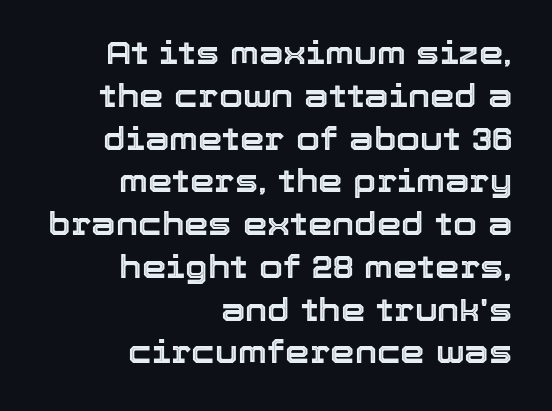
Note the varied advance widths — an 'i' is clearly narrower than an 'm'. A roman cut, with each character standing at attention. This block has exactly the height ordinary leading produces. The passage shown has conventional tracking throughout. A flush-right, rag-left setting is used for this passage. The space directly below the letters is spotless.
